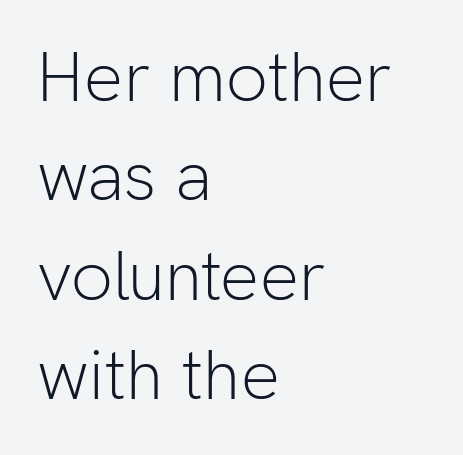
The image shows 70 px light sans-serif type, upright; set left-aligned, normal line spacing (1.42x), normal letter spacing, not underlined; low stroke contrast and a medium x-height.
